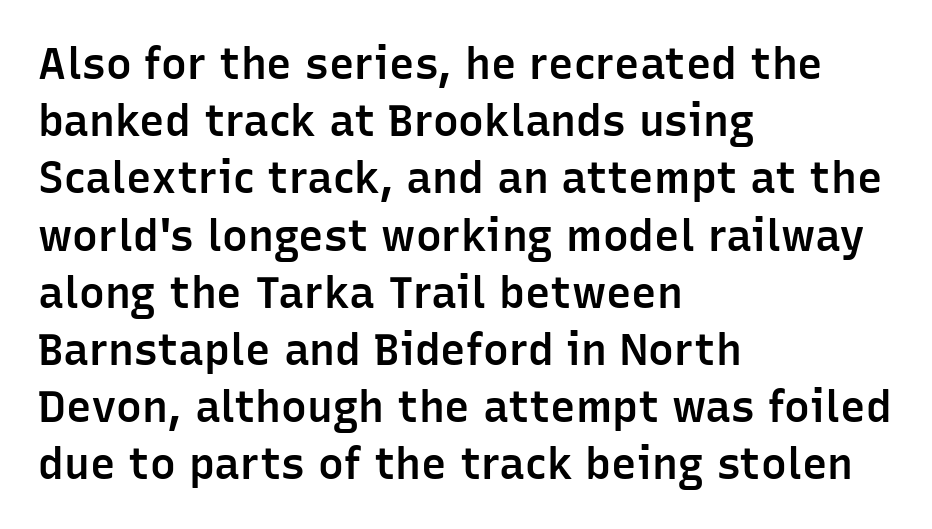
Evenly set lines give the paragraph a standard silhouette. These lines are composed in type without serifs. You could call the tracking neutral — neither tight nor loose. This is moderately heavy type, rendered in semibold. The face used here is proportionally spaced, like ordinary book or web type. Check the space under the baseline: it is left empty.
